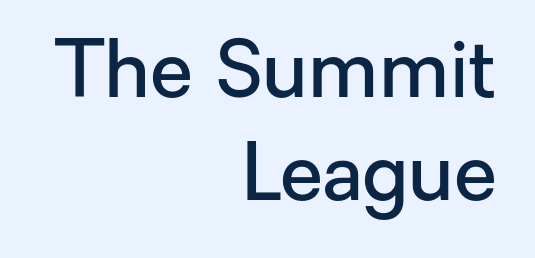
{"serif": "no", "italic": "no", "bold": "semi", "weight": "semibold", "width": "normal", "stroke_contrast": "low", "x_height": "medium", "monospaced": "no", "underline": "no", "align": "right", "line_spacing": "normal", "line_spacing_ratio": 1.32, "letter_spacing": "normal", "letter_spacing_em": 0.0, "glyph_px": 78}
